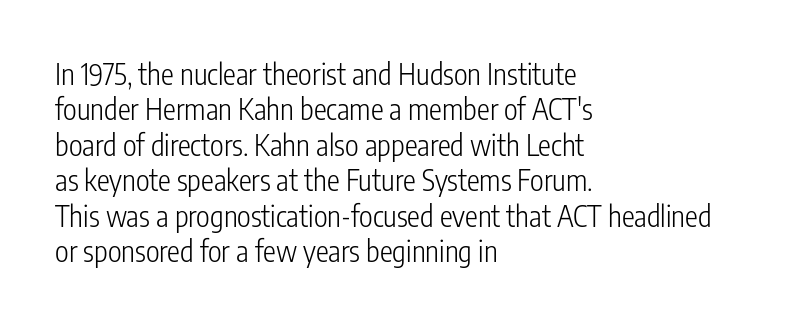
The image shows 29 px light, condensed sans-serif type, upright; set left-aligned, line spacing 1.22x, normal letter spacing, not underlined; low stroke contrast and a medium x-height.
